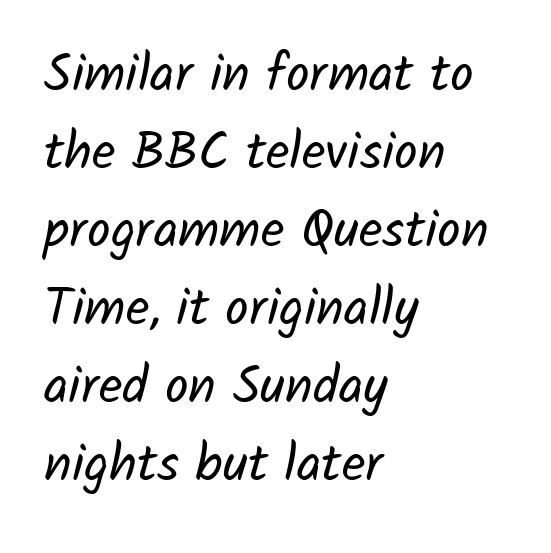
In CSS terms this would be text-align: left. Honestly, the letter spacing is just normal — you wouldn't notice it. This block has exactly the height ordinary leading produces. Note the varied advance widths — an 'i' is clearly narrower than an 'm'. Counters stay open thanks to moderate or lighter strokes. Rule under the text: the space is simply empty.
